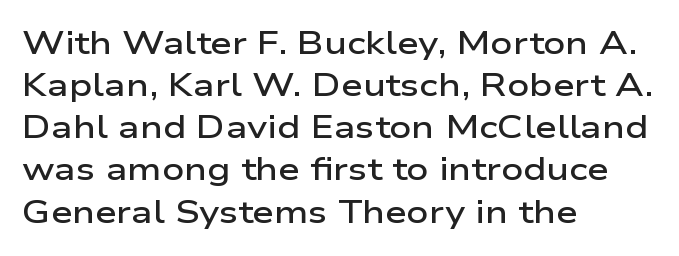
The rendering keeps characters at their native spacing. Layout note: lines flush left. If you drew a line through each stem, it would be perfectly vertical. The zone under the glyphs is completely vacant. Observe the absence of serifs on each vertical stroke in this sample.
